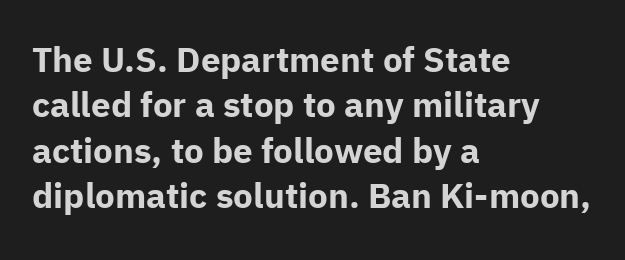
Q: Is the text bold? A: Yes.
Q: Is the text italic (slanted)? A: No, it is upright.
Q: Is the typeface a serif or a sans-serif typeface? A: Sans-serif.
Q: Is the text underlined? A: No.
Q: How is the paragraph aligned? A: Left-aligned.
Q: Is the spacing between letters normal or unusually wide? A: Normal.
Q: Is the spacing between lines tight, normal or loose? A: Normal.
Q: Width (condensed, normal, or wide)? A: Normal.
Q: Stroke contrast? A: Low.
Q: x-height? A: Medium.
Q: Monospaced? A: No.
